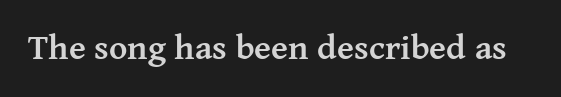
Q: Is the text bold? A: Yes.
Q: Is the text italic (slanted)? A: No, it is upright.
Q: Is the typeface a serif or a sans-serif typeface? A: Serif.
Q: Is the text underlined? A: No.
Q: Is the spacing between letters normal or unusually wide? A: Normal.
Q: Width (condensed, normal, or wide)? A: Normal.
Q: Stroke contrast? A: Medium.
Q: x-height? A: Medium.
Q: Monospaced? A: No.
